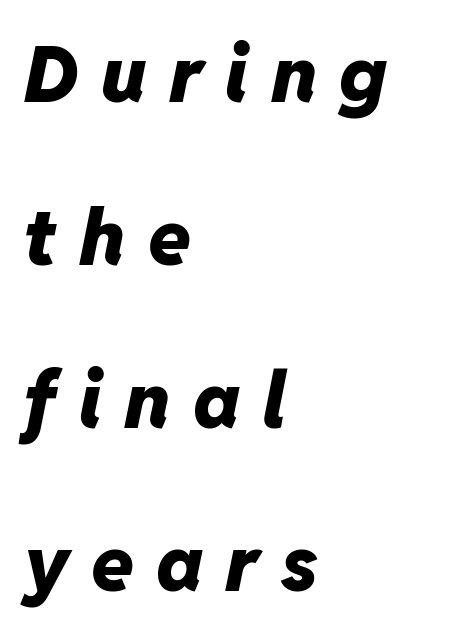
The image shows 78 px heavy type, italic (leaning right); set left-aligned, loose line spacing (2.09x), unusually wide letter spacing (+0.28 em), not underlined; low stroke contrast and a medium x-height.
